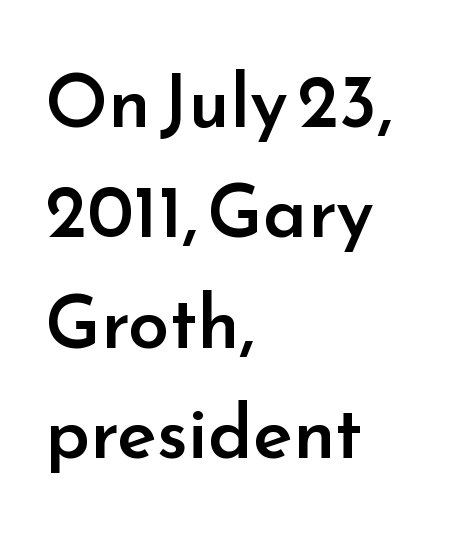
The image shows 74 px semibold sans-serif type, upright; set left-aligned, normal line spacing (1.49x), normal letter spacing, not underlined; low stroke contrast and a small x-height.
